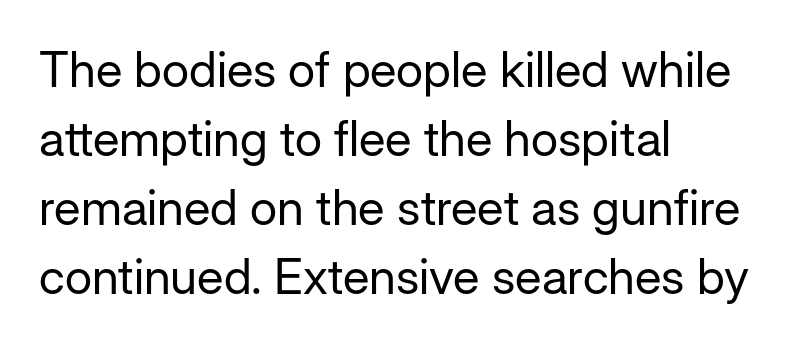
{"serif": "no", "italic": "no", "bold": "no", "weight": "regular", "width": "normal", "stroke_contrast": "low", "x_height": "medium", "monospaced": "no", "underline": "no", "align": "left", "line_spacing": "normal", "line_spacing_ratio": 1.41, "letter_spacing": "normal", "letter_spacing_em": 0.0, "glyph_px": 49}
